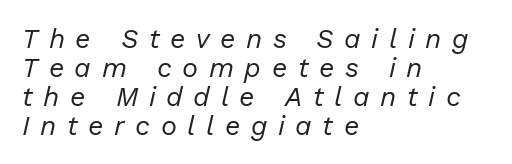
Q: Is the text bold? A: No.
Q: Is the text italic (slanted)? A: Yes, it leans right by about 13 degrees.
Q: Is the text underlined? A: No.
Q: How is the paragraph aligned? A: Left-aligned.
Q: Is the spacing between letters normal or unusually wide? A: Unusually wide.
Q: Is the spacing between lines tight, normal or loose? A: Tight.
